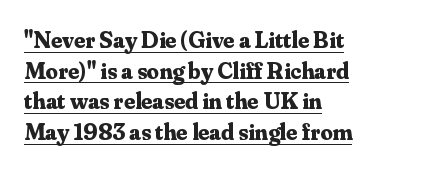
{"italic": "no", "bold": "yes", "underline": "yes", "align": "left", "line_spacing": "normal", "line_spacing_ratio": 1.28, "letter_spacing": "normal", "letter_spacing_em": 0.0, "glyph_px": 24}
